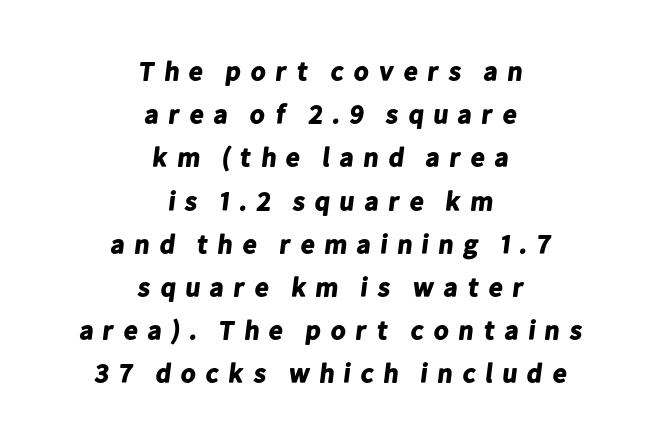
The rendering inserts visible extra space after every character. The font is running at its bold setting. Letters rest on an invisible, unmarked baseline. Line starts and ends both wander, symmetrically. The vertical gap from one line to the next is medium.
